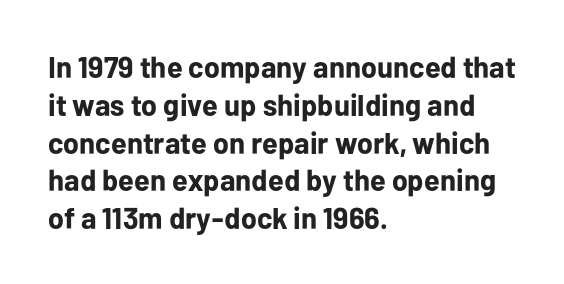
The image shows 30 px bold sans-serif type, upright; set left-aligned, normal line spacing (1.26x), normal letter spacing, not underlined; low stroke contrast and a medium x-height.
